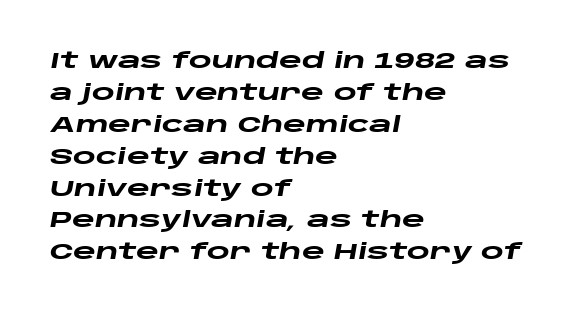
Students, this is bold: see how much ink each stroke carries. The passage shown is not underscored anywhere. Leading: standard. Characters are canted at an angle relative to the baseline's perpendicular.
